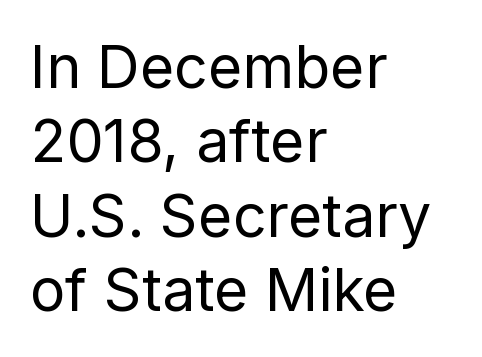
The image shows 59 px regular-weight sans-serif type, upright; set left-aligned, normal line spacing (1.26x), normal letter spacing, not underlined; low stroke contrast and a medium x-height.
